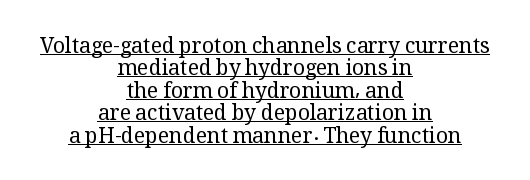
{"italic": "no", "bold": "no", "underline": "yes", "align": "center", "line_spacing": "tight", "line_spacing_ratio": 1.07, "letter_spacing": "normal", "letter_spacing_em": 0.0, "glyph_px": 21}
